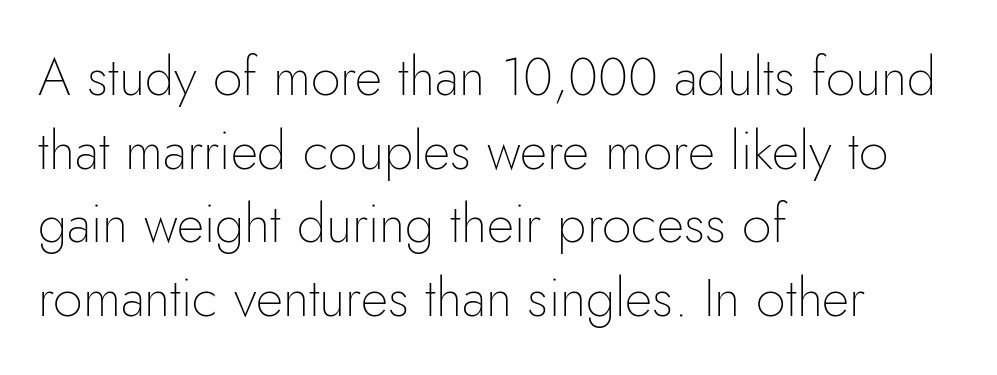
{"serif": "no", "italic": "no", "bold": "no", "weight": "thin", "width": "normal", "stroke_contrast": "low", "x_height": "small", "monospaced": "no", "underline": "no", "align": "left", "line_spacing": "normal", "line_spacing_ratio": 1.39, "letter_spacing": "normal", "letter_spacing_em": 0.0, "glyph_px": 53}
